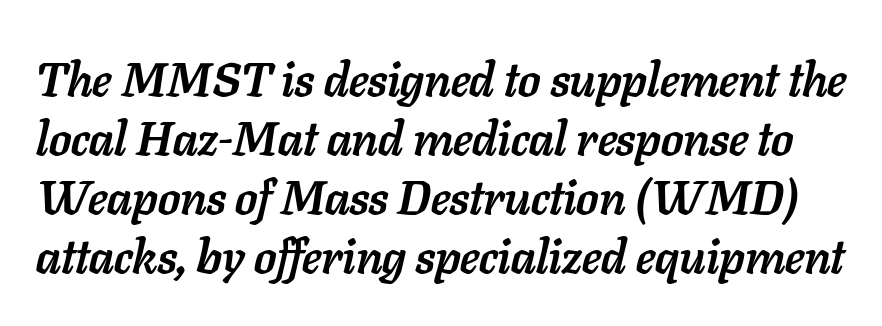
The image shows 48 px semibold type, italic (leaning right); set line spacing 1.23x, normal letter spacing, not underlined; low stroke contrast and a medium x-height.
